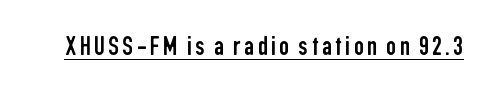
No feet cap the strokes, marking this as sans-serif type. The weight would be labelled regular, book, light, or lighter still. The passage shown is typed in a proportional face where columns would drift. Looks like someone drew a line under every word here. The letters stand straight up with perfectly vertical stems.
